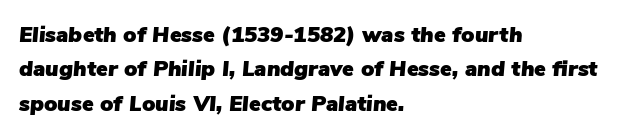
Q: Is the text italic (slanted)? A: Yes, it leans right by about 5 degrees.
Q: Is the text underlined? A: No.
Q: How is the paragraph aligned? A: Left-aligned.
Q: Is the spacing between letters normal or unusually wide? A: Normal.
Q: Is the spacing between lines tight, normal or loose? A: Normal.
